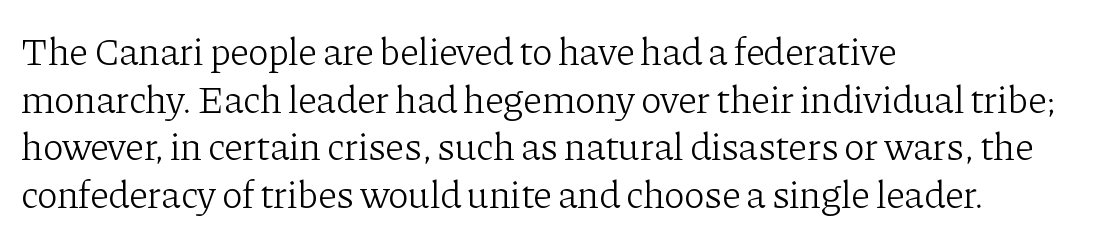
Q: Is the text bold? A: No.
Q: Is the text italic (slanted)? A: No, it is upright.
Q: Is the typeface a serif or a sans-serif typeface? A: Serif.
Q: Is the text underlined? A: No.
Q: How is the paragraph aligned? A: Left-aligned.
Q: Is the spacing between letters normal or unusually wide? A: Normal.
Q: Width (condensed, normal, or wide)? A: Normal.
Q: Stroke contrast? A: Low.
Q: x-height? A: Medium.
Q: Monospaced? A: No.
